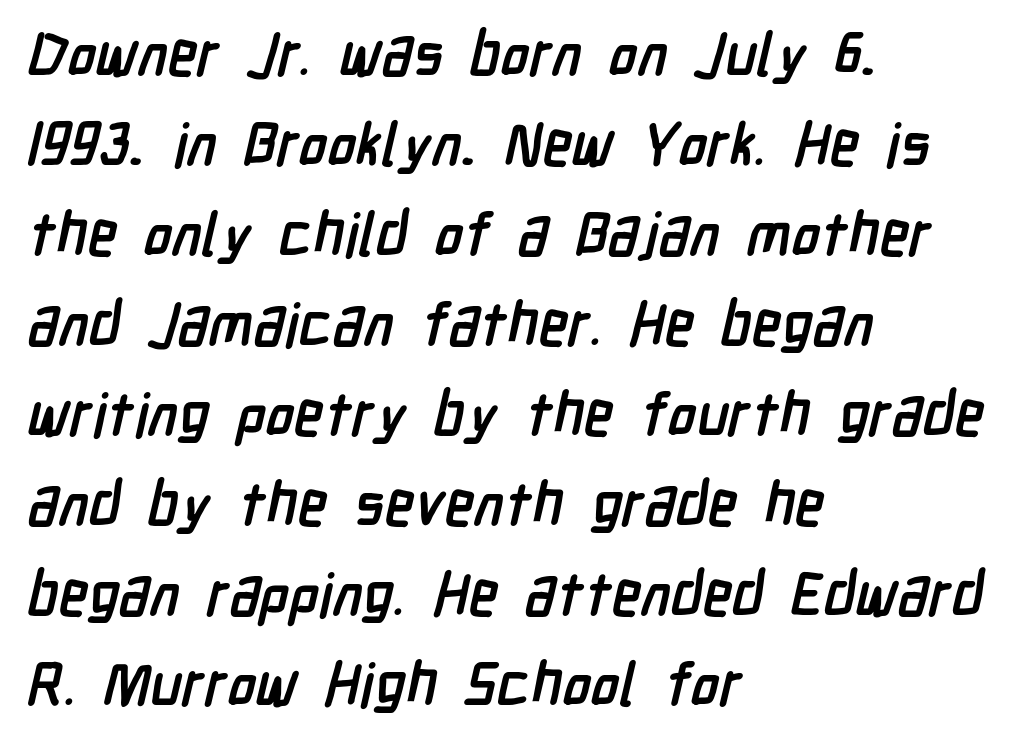
{"serif": "no", "bold": "yes", "weight": "semibold", "width": "condensed", "stroke_contrast": "low", "x_height": "medium", "monospaced": "no", "underline": "no", "align": "left", "line_spacing": "normal", "line_spacing_ratio": 1.5, "letter_spacing": "normal", "letter_spacing_em": 0.0, "glyph_px": 60}
